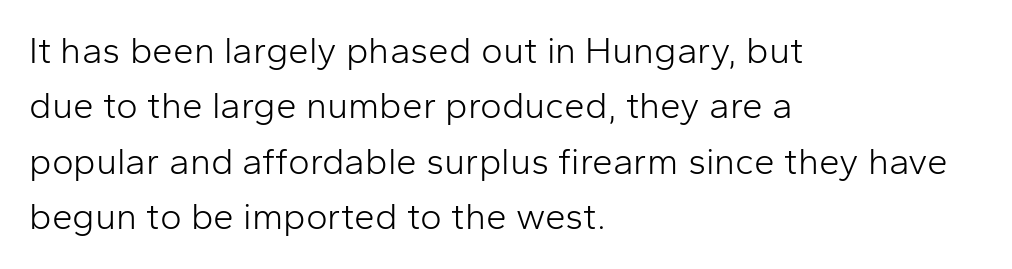
Q: Is the text bold? A: No.
Q: Is the text italic (slanted)? A: No, it is upright.
Q: Is the typeface a serif or a sans-serif typeface? A: Sans-serif.
Q: Is the text underlined? A: No.
Q: How is the paragraph aligned? A: Left-aligned.
Q: Is the spacing between letters normal or unusually wide? A: Normal.
Q: Is the spacing between lines tight, normal or loose? A: Normal.
Q: Width (condensed, normal, or wide)? A: Normal.
Q: Stroke contrast? A: Low.
Q: x-height? A: Medium.
Q: Monospaced? A: No.
